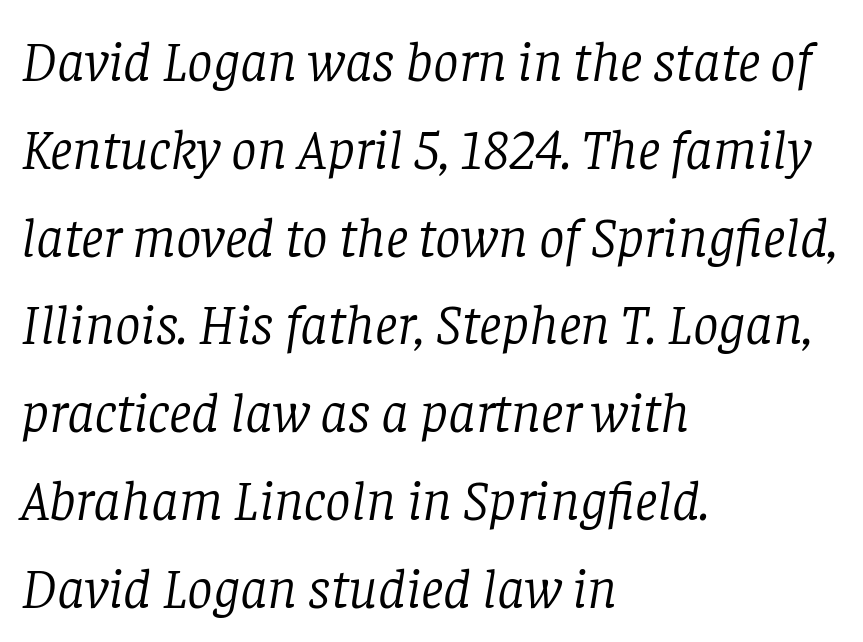
{"serif": "yes", "italic": "yes", "lean": "right", "slant_degrees": 8, "bold": "no", "weight": "light", "width": "normal", "stroke_contrast": "low", "x_height": "large", "monospaced": "no", "underline": "no", "align": "left", "line_spacing": "normal", "line_spacing_ratio": 1.54, "letter_spacing": "normal", "letter_spacing_em": 0.0, "glyph_px": 57}
